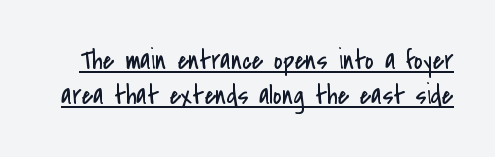
{"italic": "no", "bold": "no", "underline": "yes", "line_spacing": "normal", "line_spacing_ratio": 1.28, "letter_spacing": "normal", "letter_spacing_em": 0.0, "glyph_px": 27}
